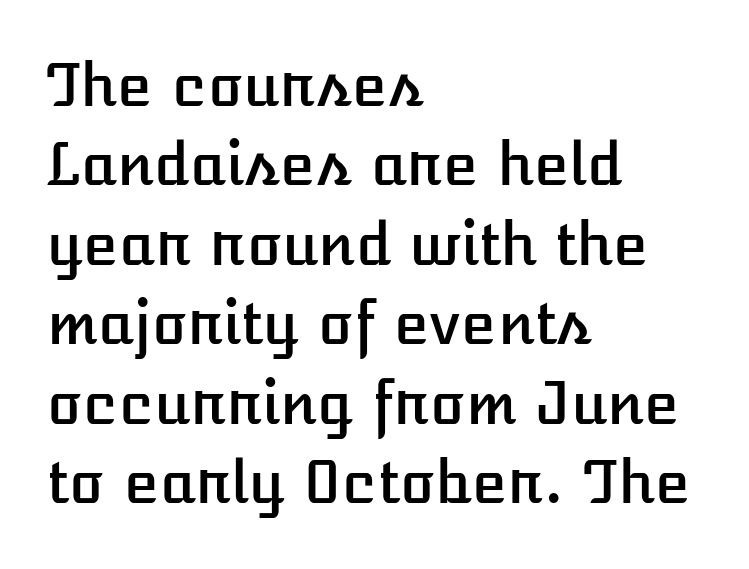
Characters remain perfectly vertical along every line. There is no visible air inserted between adjacent glyphs. The paragraph shown leans on its left margin. A normal amount of white space separates one row of letters from the next. Underlining? Definitely not there. Each letter keeps its own natural width here, so spacing adapts to shape.
